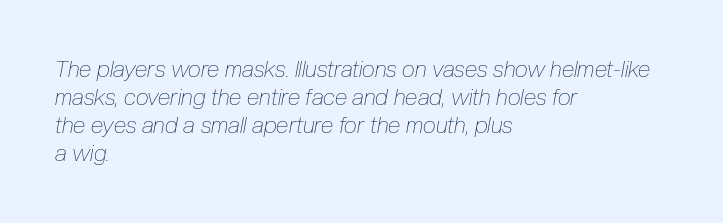
{"italic": "yes", "lean": "right", "slant_degrees": 10, "bold": "no", "underline": "no", "align": "left", "line_spacing_ratio": 1.22, "letter_spacing": "normal", "letter_spacing_em": 0.0, "glyph_px": 23}
